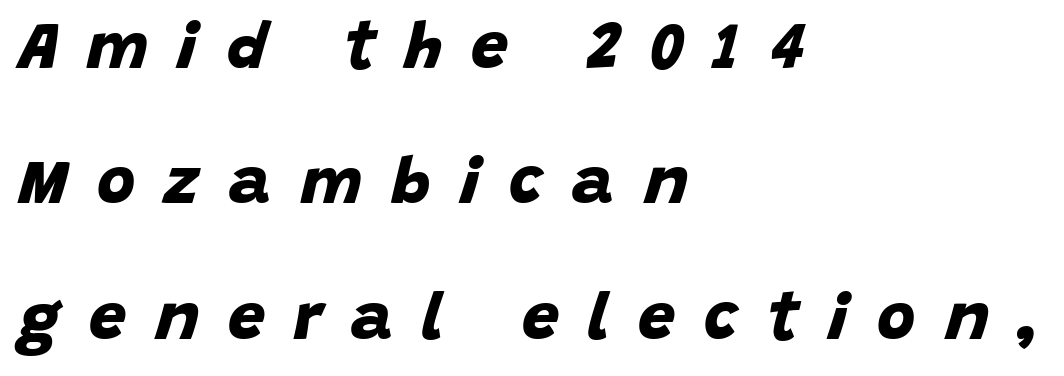
The image shows 66 px bold sans-serif type; set left-aligned, loose line spacing (2.05x), unusually wide letter spacing (+0.44 em), not underlined; low stroke contrast and a large x-height.
